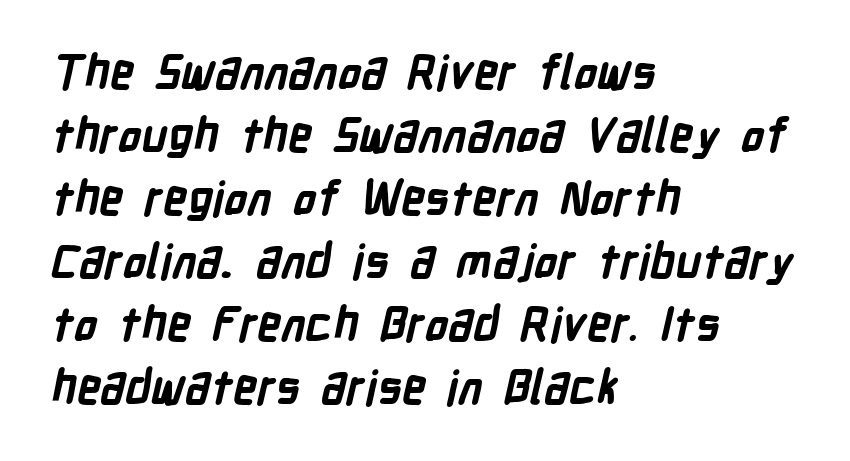
The image shows 47 px bold, condensed sans-serif type; set left-aligned, normal line spacing (1.34x), normal letter spacing, not underlined; low stroke contrast and a medium x-height.
